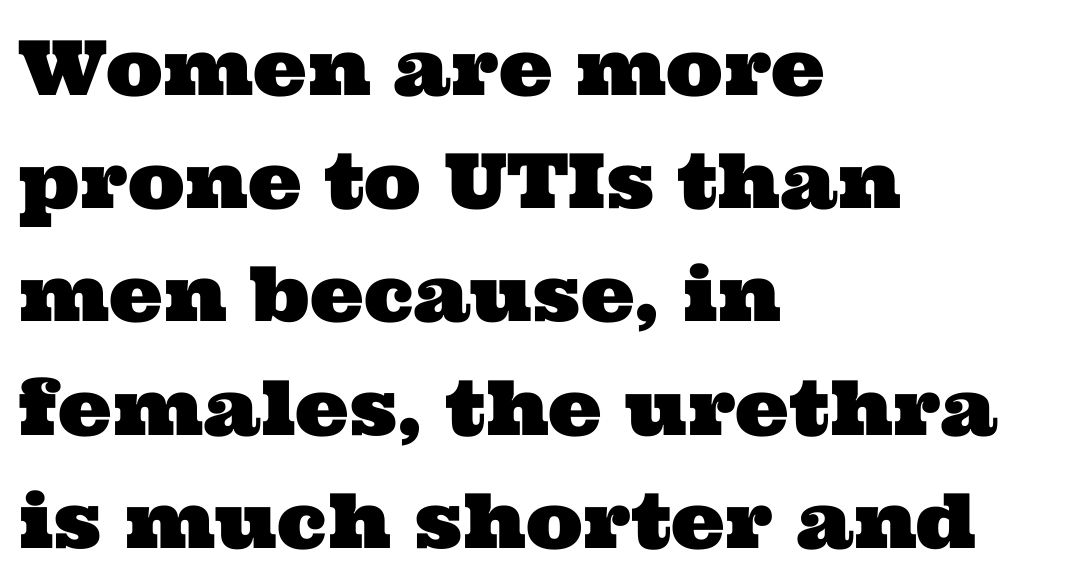
The image shows 76 px wide serif type; set left-aligned, normal line spacing (1.49x), normal letter spacing, not underlined; medium stroke contrast and a medium x-height.
